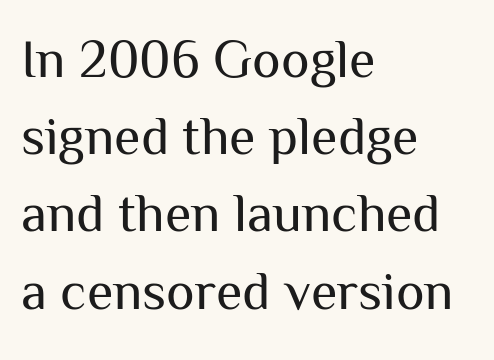
The image shows 54 px regular-weight sans-serif type, upright; set left-aligned, normal line spacing (1.43x), normal letter spacing, not underlined; medium stroke contrast and a medium x-height.
